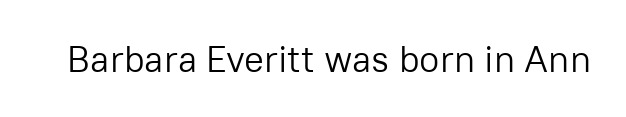
Q: Is the text bold? A: No.
Q: Is the text italic (slanted)? A: No, it is upright.
Q: Is the typeface a serif or a sans-serif typeface? A: Sans-serif.
Q: Is the text underlined? A: No.
Q: Is the spacing between letters normal or unusually wide? A: Normal.
Q: Width (condensed, normal, or wide)? A: Normal.
Q: Stroke contrast? A: Low.
Q: x-height? A: Medium.
Q: Monospaced? A: No.
